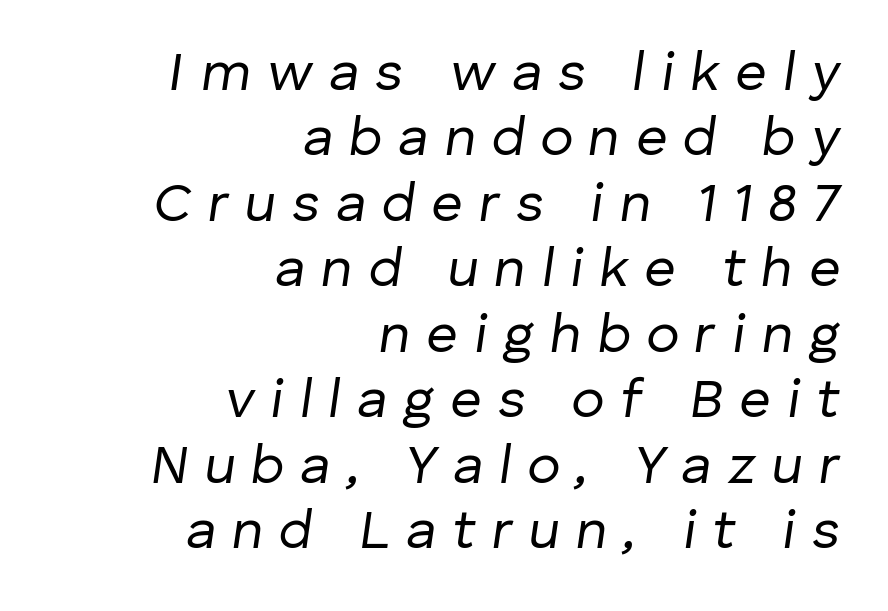
{"italic": "yes", "lean": "right", "slant_degrees": 8, "bold": "no", "weight": "regular", "width": "normal", "stroke_contrast": "low", "x_height": "medium", "monospaced": "no", "underline": "no", "align": "right", "line_spacing_ratio": 1.19, "letter_spacing": "wide", "letter_spacing_em": 0.29, "glyph_px": 55}
